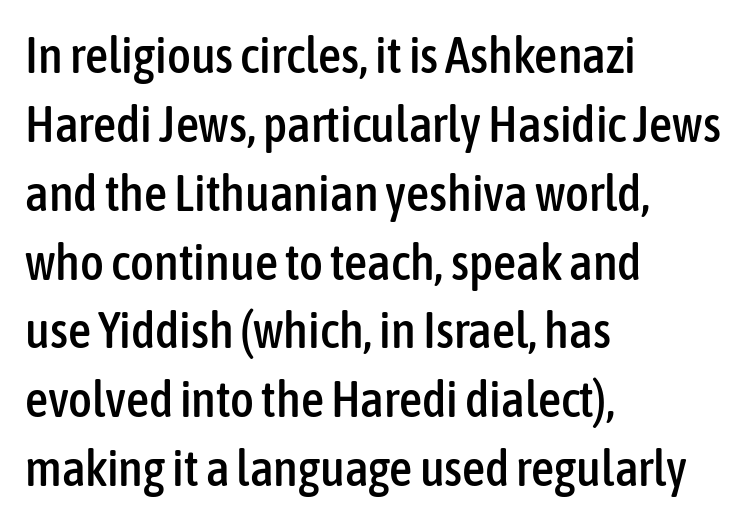
Q: Is the text italic (slanted)? A: No, it is upright.
Q: Is the typeface a serif or a sans-serif typeface? A: Sans-serif.
Q: Is the text underlined? A: No.
Q: How is the paragraph aligned? A: Left-aligned.
Q: Is the spacing between letters normal or unusually wide? A: Normal.
Q: Is the spacing between lines tight, normal or loose? A: Normal.
Q: Width (condensed, normal, or wide)? A: Condensed.
Q: Stroke contrast? A: Low.
Q: x-height? A: Medium.
Q: Monospaced? A: No.
